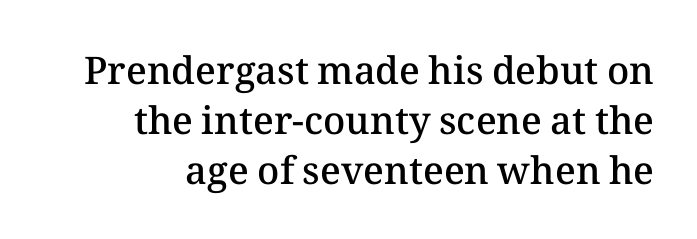
Q: Is the text bold? A: Semi-bold.
Q: Is the text italic (slanted)? A: No, it is upright.
Q: Is the text underlined? A: No.
Q: Is the spacing between letters normal or unusually wide? A: Normal.
Q: Is the spacing between lines tight, normal or loose? A: Normal.
Q: Width (condensed, normal, or wide)? A: Normal.
Q: Stroke contrast? A: Medium.
Q: x-height? A: Medium.
Q: Monospaced? A: No.
